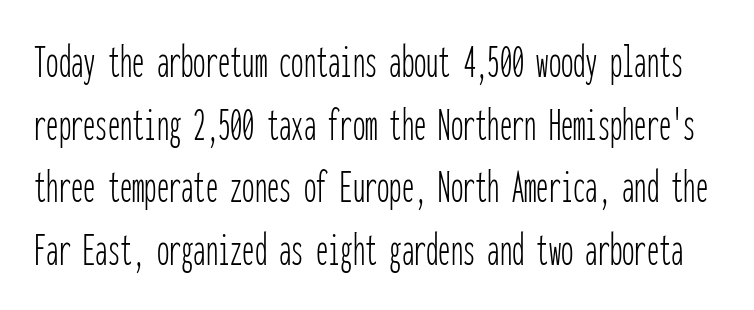
The image shows 49 px thin, condensed sans-serif type, upright, monospaced; set normal line spacing (1.28x), normal letter spacing, not underlined; low stroke contrast and a medium x-height.
